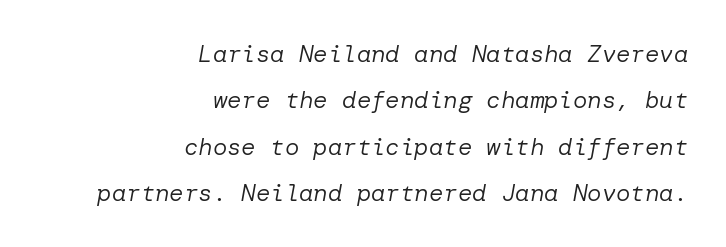
The image shows 24 px text type, italic (leaning right); set right-aligned, loose line spacing (1.93x), normal letter spacing, not underlined.
